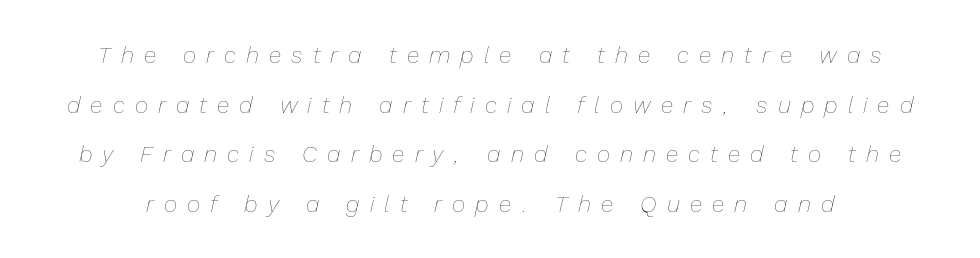
Q: Is the text bold? A: No.
Q: Is the text italic (slanted)? A: Yes, it leans right by about 13 degrees.
Q: Is the text underlined? A: No.
Q: Is the spacing between letters normal or unusually wide? A: Unusually wide.
Q: Is the spacing between lines tight, normal or loose? A: Loose.
